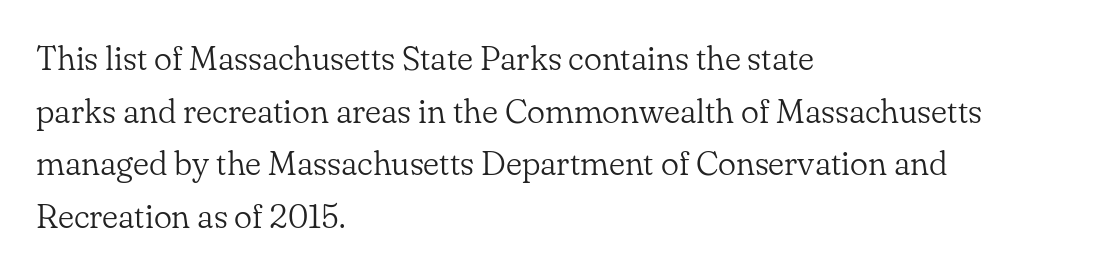
{"serif": "yes", "italic": "no", "bold": "no", "weight": "light", "width": "normal", "stroke_contrast": "low", "x_height": "small", "monospaced": "no", "underline": "no", "align": "left", "line_spacing": "normal", "line_spacing_ratio": 1.55, "letter_spacing": "normal", "letter_spacing_em": 0.0, "glyph_px": 34}
